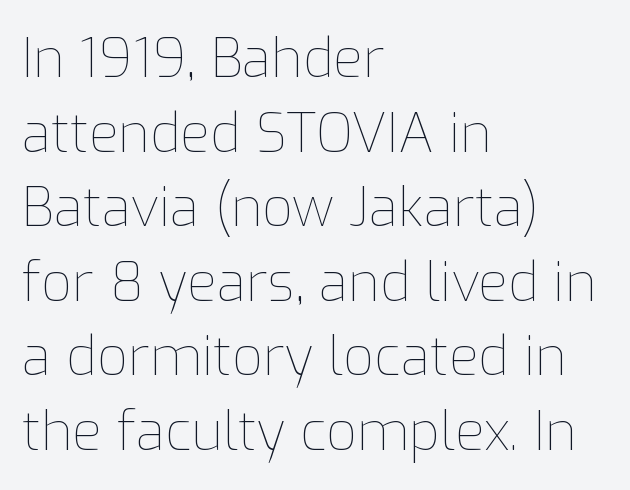
The image shows 54 px thin type, upright; set left-aligned, normal line spacing (1.38x), normal letter spacing, not underlined; low stroke contrast and a medium x-height.
